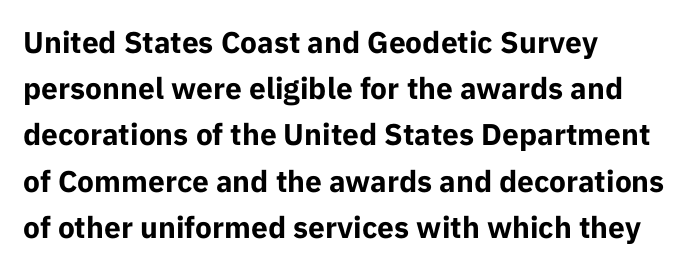
The image shows 30 px bold sans-serif type, upright; set left-aligned, normal line spacing (1.54x), normal letter spacing, not underlined; low stroke contrast and a medium x-height.
